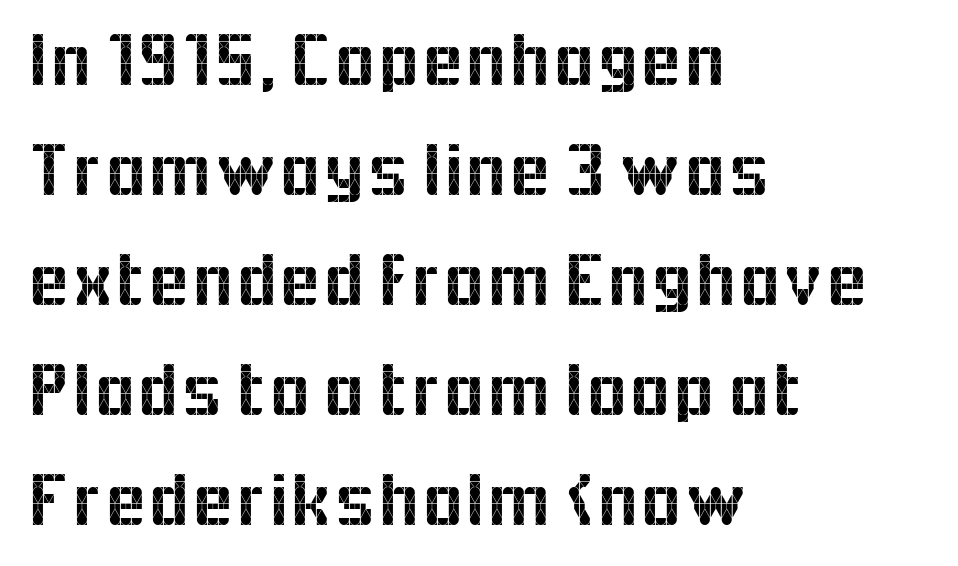
{"serif": "no", "italic": "no", "width": "normal", "x_height": "medium", "monospaced": "no", "underline": "no", "align": "left", "line_spacing": "normal", "line_spacing_ratio": 1.43, "letter_spacing": "normal", "letter_spacing_em": 0.0, "glyph_px": 77}
